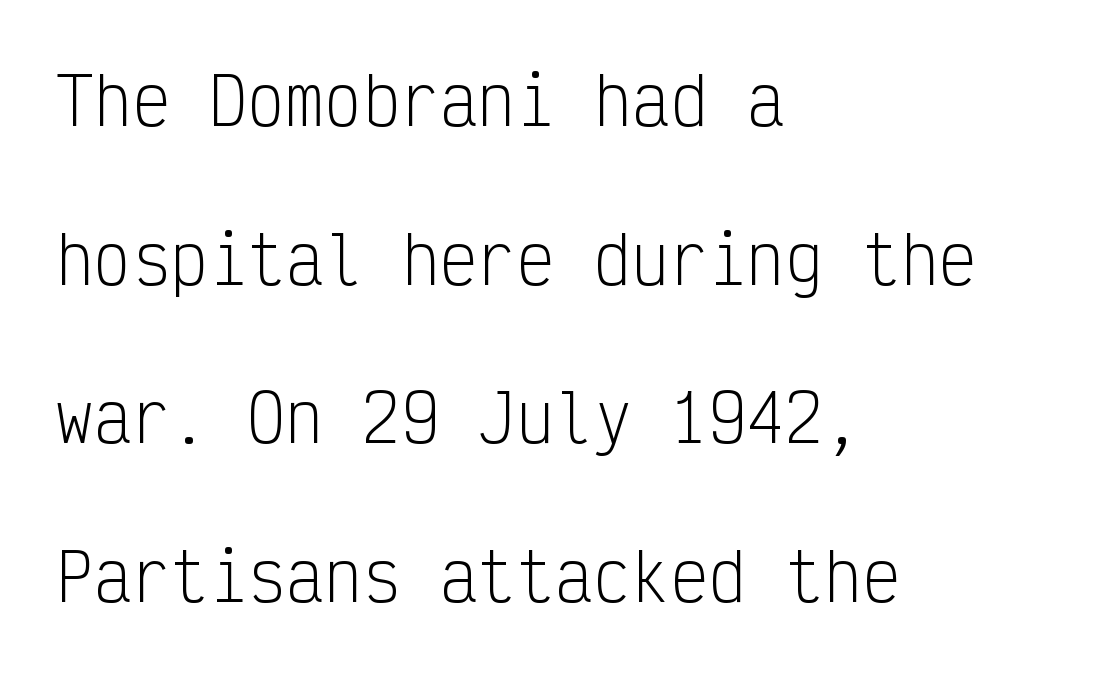
{"serif": "no", "italic": "no", "bold": "no", "weight": "light", "width": "condensed", "stroke_contrast": "low", "x_height": "medium", "monospaced": "yes", "underline": "no", "align": "left", "line_spacing": "loose", "line_spacing_ratio": 2.48, "letter_spacing": "normal", "letter_spacing_em": 0.0, "glyph_px": 64}
